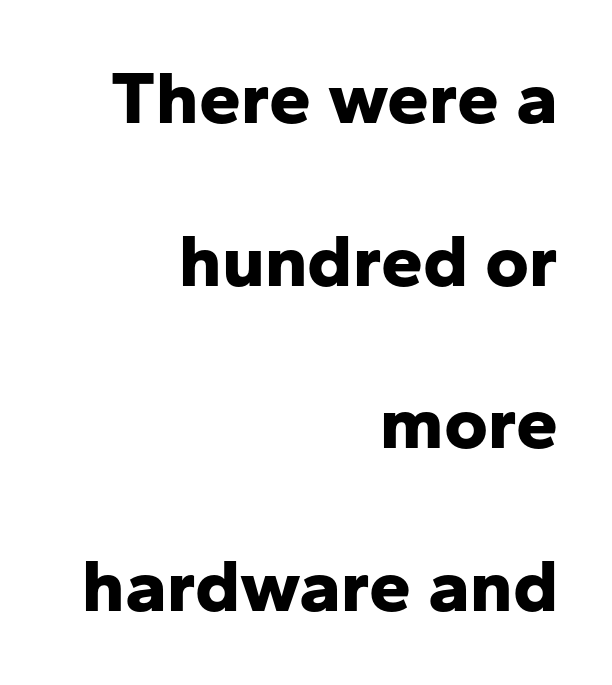
The image shows 75 px bold sans-serif type, upright; set right-aligned, loose line spacing (2.17x), normal letter spacing, not underlined; low stroke contrast and a medium x-height.
